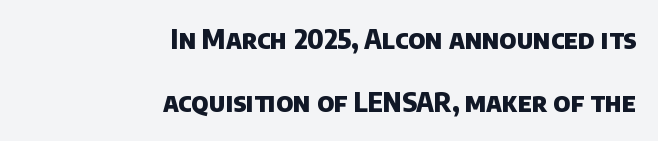
Q: Is the text bold? A: Yes.
Q: Is the text underlined? A: No.
Q: How is the paragraph aligned? A: Right-aligned.
Q: Is the spacing between letters normal or unusually wide? A: Normal.
Q: Is the spacing between lines tight, normal or loose? A: Loose.
